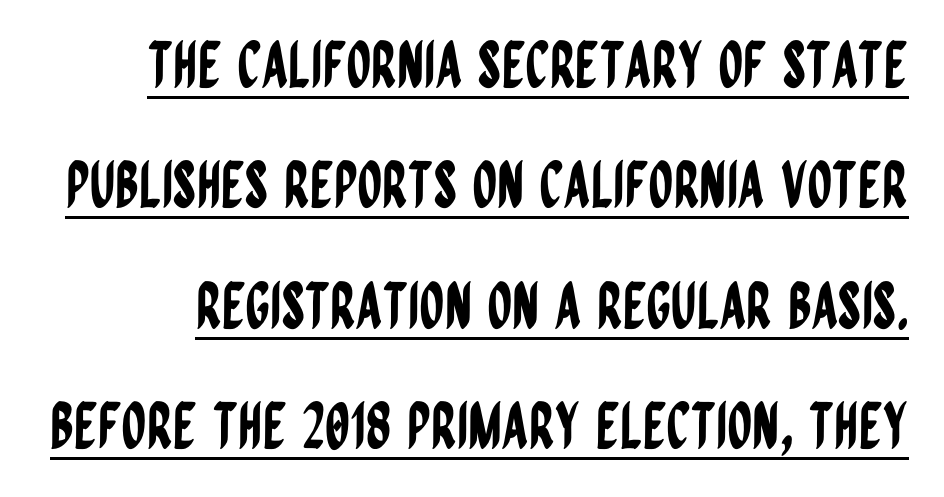
Q: Is the text italic (slanted)? A: No, it is upright.
Q: Is the typeface a serif or a sans-serif typeface? A: Sans-serif.
Q: Is the text underlined? A: Yes.
Q: Is the spacing between letters normal or unusually wide? A: Normal.
Q: Is the spacing between lines tight, normal or loose? A: Loose.
Q: Width (condensed, normal, or wide)? A: Condensed.
Q: Stroke contrast? A: Low.
Q: x-height? A: Large.
Q: Monospaced? A: No.
